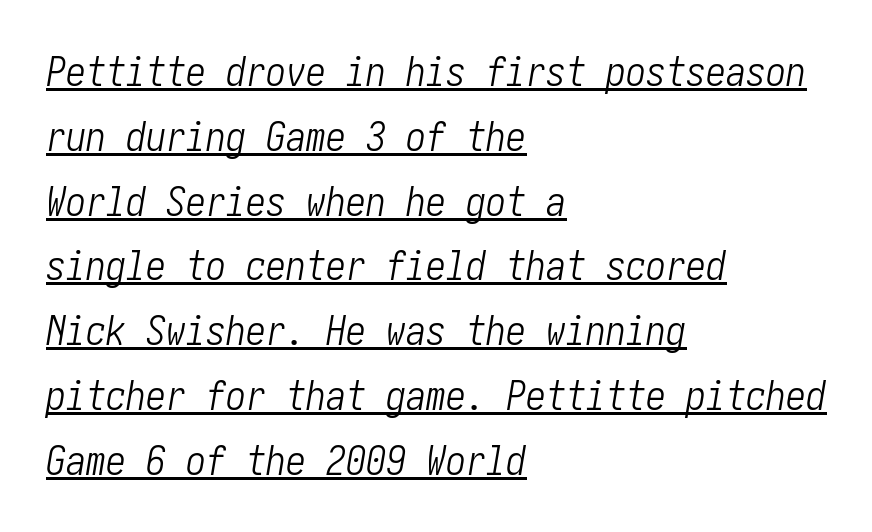
{"italic": "yes", "lean": "right", "slant_degrees": 10, "bold": "no", "weight": "light", "width": "condensed", "stroke_contrast": "low", "x_height": "medium", "underline": "yes", "align": "left", "line_spacing": "normal", "line_spacing_ratio": 1.62, "letter_spacing": "normal", "letter_spacing_em": 0.0, "glyph_px": 40}
